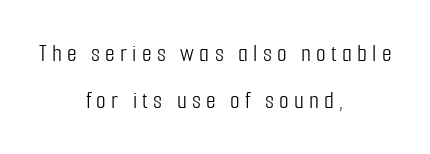
Tall strokes in this sample are plumb rather than angled. Both edges are ragged and mirror each other, which tells us the setting is centered. Tracking here is generous; glyphs stand well apart from one another. The passage shown is not underscored anywhere.
